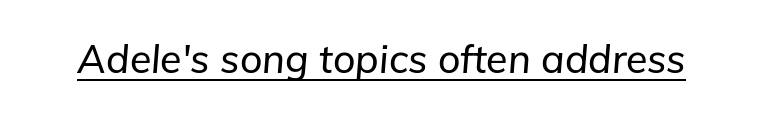
Q: Is the text italic (slanted)? A: Yes, it leans right by about 5 degrees.
Q: Is the text underlined? A: Yes.
Q: Is the spacing between letters normal or unusually wide? A: Normal.
Q: Width (condensed, normal, or wide)? A: Normal.
Q: Stroke contrast? A: Low.
Q: x-height? A: Medium.
Q: Monospaced? A: No.
